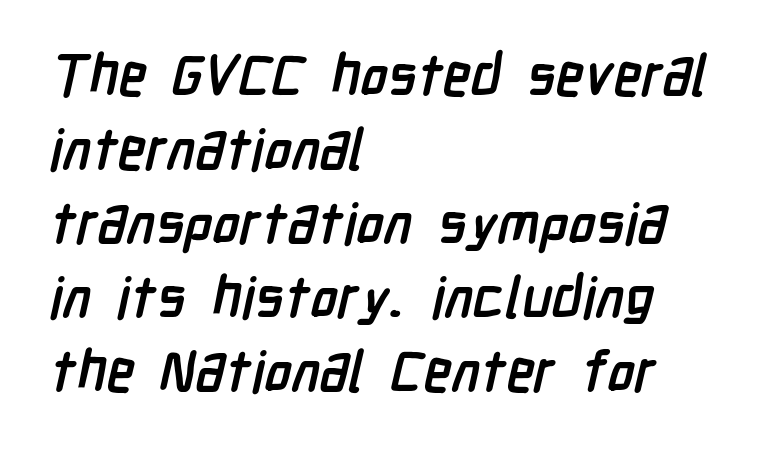
If you drew a ruler down the left edge, every line would touch it. Line spacing here is normal. The gap between lines stays unmarked. A typesetter would call this proportional, since set widths differ per character. Weight: bold. Here the glyphs are tracked normally, forming tight word shapes.
